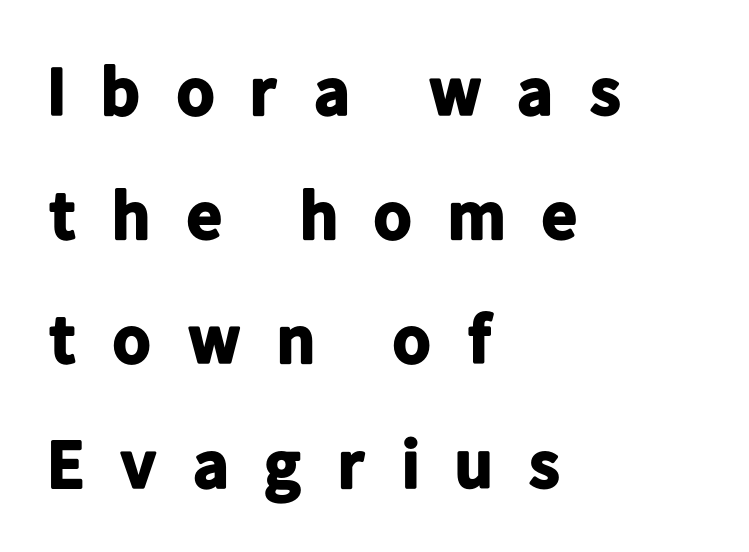
The image shows 69 px bold sans-serif type, upright; set left-aligned, line spacing 1.8x, unusually wide letter spacing (+0.45 em), not underlined; low stroke contrast and a medium x-height.
